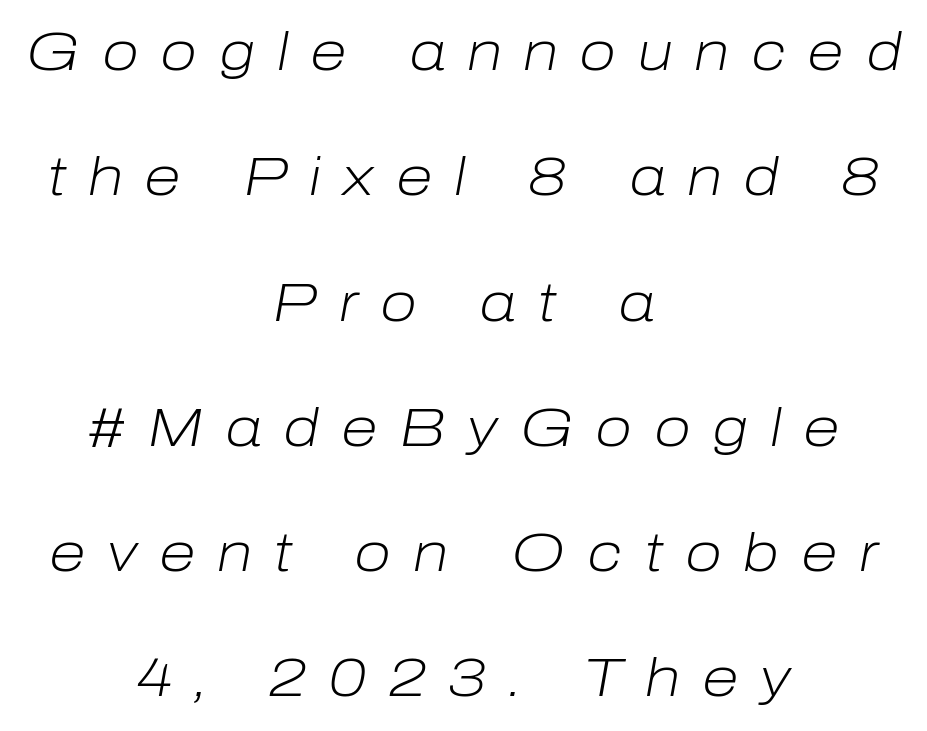
{"italic": "yes", "lean": "right", "slant_degrees": 10, "bold": "no", "weight": "light", "width": "normal", "stroke_contrast": "low", "x_height": "medium", "monospaced": "no", "underline": "no", "align": "center", "line_spacing": "loose", "line_spacing_ratio": 2.32, "letter_spacing": "wide", "letter_spacing_em": 0.4, "glyph_px": 54}
